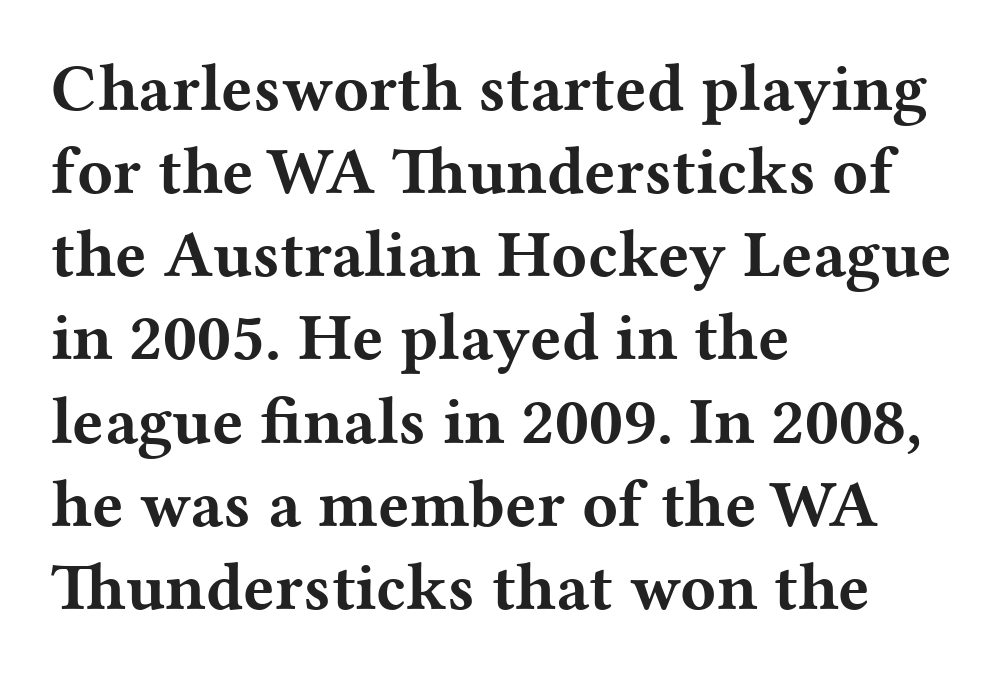
A roman cut, with each character standing at attention. Old-style or modern, the face here clearly has serifs. The letters are bold, with thick, heavy strokes. The zone under the glyphs is completely vacant. Leading matches the norm, producing a regular column. Here the designer chose a conventional face with non-uniform glyph widths.
